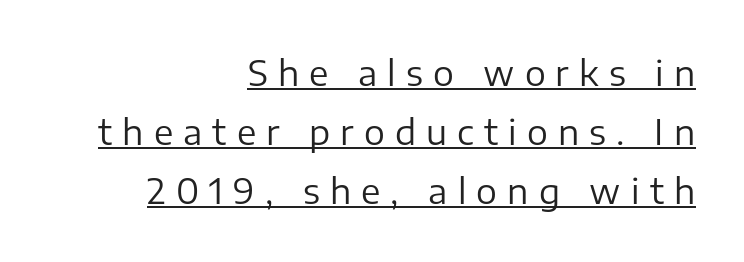
The letters advance in unequal steps, a hallmark of proportional type. Italic? Not at all — the glyphs are vertical. The space between consecutive lines is moderate. Quick note: underline on.
